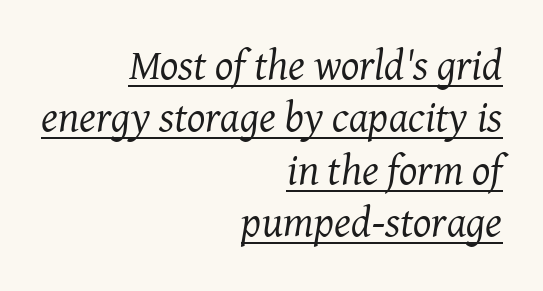
{"serif": "yes", "italic": "yes", "lean": "right", "slant_degrees": 8, "bold": "no", "weight": "regular", "width": "normal", "stroke_contrast": "medium", "x_height": "medium", "monospaced": "no", "underline": "yes", "align": "right", "line_spacing_ratio": 1.22, "letter_spacing": "normal", "letter_spacing_em": 0.0, "glyph_px": 43}
